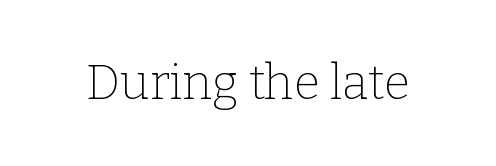
Any mark beneath the type? The region is blank. The glyphs in this specimen are seriffed. Short note: letters normally spaced. Tall strokes in this sample are plumb rather than angled. The font sits on the lighter half of the weight spectrum, regular included.
